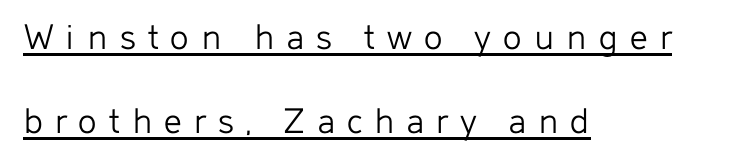
The image shows 39 px light sans-serif type, upright; set left-aligned, loose line spacing (2.16x), unusually wide letter spacing (+0.31 em), underlined; low stroke contrast and a medium x-height.
